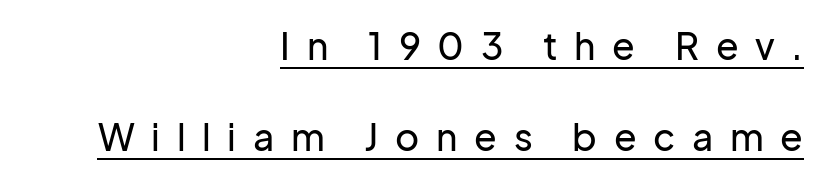
The image shows 37 px sans-serif type, upright; set right-aligned, loose line spacing (2.46x), unusually wide letter spacing (+0.45 em), underlined; low stroke contrast and a medium x-height.
